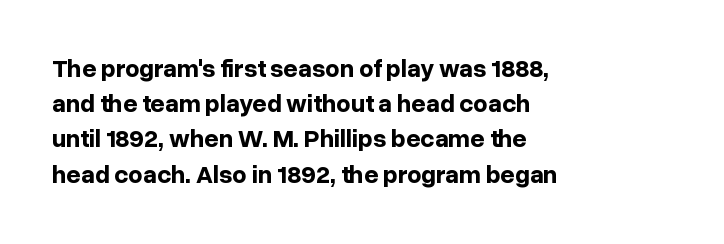
The image shows 25 px bold type, upright; set left-aligned, normal line spacing (1.41x), normal letter spacing, not underlined.
